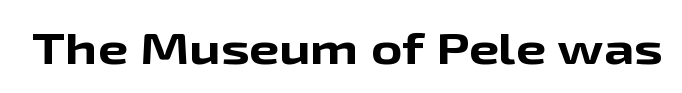
{"serif": "no", "italic": "no", "bold": "yes", "weight": "bold", "width": "wide", "stroke_contrast": "low", "x_height": "medium", "monospaced": "no", "underline": "no", "letter_spacing": "normal", "letter_spacing_em": 0.0, "glyph_px": 43}
